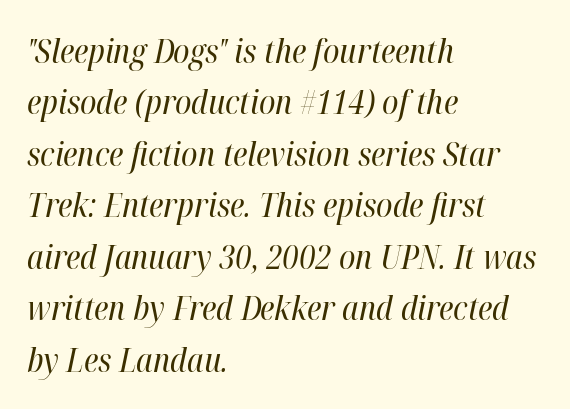
The image shows 33 px regular-weight, condensed type, italic (leaning right); set left-aligned, normal line spacing (1.56x), normal letter spacing, not underlined; high stroke contrast and a medium x-height.
